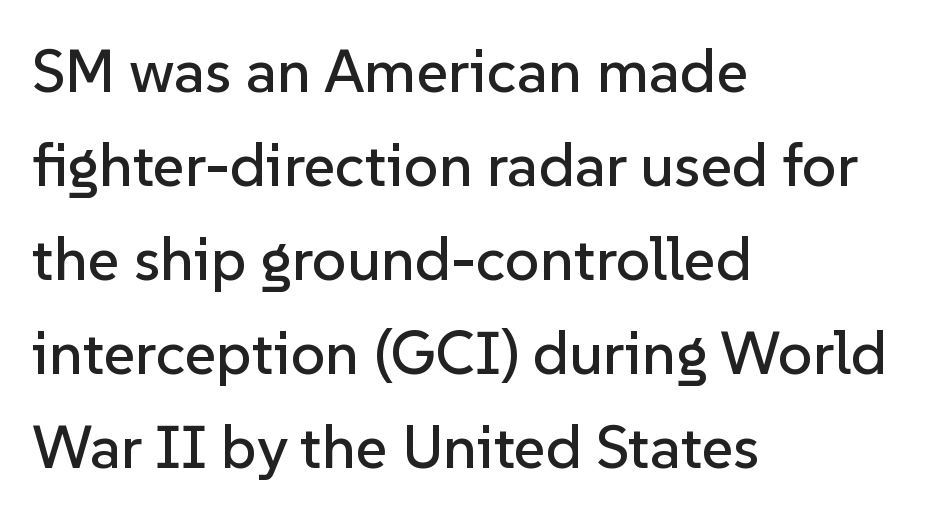
Q: Is the text italic (slanted)? A: No, it is upright.
Q: Is the typeface a serif or a sans-serif typeface? A: Sans-serif.
Q: Is the text underlined? A: No.
Q: How is the paragraph aligned? A: Left-aligned.
Q: Is the spacing between letters normal or unusually wide? A: Normal.
Q: Is the spacing between lines tight, normal or loose? A: Normal.
Q: Width (condensed, normal, or wide)? A: Normal.
Q: Stroke contrast? A: Low.
Q: x-height? A: Medium.
Q: Monospaced? A: No.
